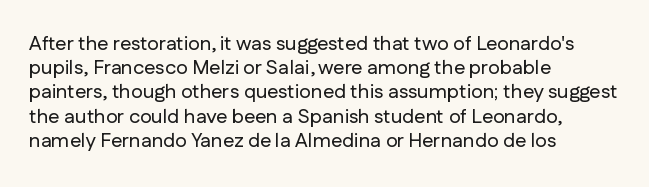
If you drew a line through each stem, it would be perfectly vertical. The line texture is even and compact thanks to regular tracking. Which margin do the lines hug? The left one — the right edge is uneven. Letters rest on an invisible, unmarked baseline.
